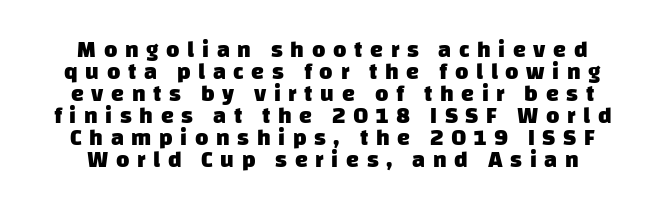
{"bold": "yes", "underline": "no", "align": "center", "line_spacing": "tight", "line_spacing_ratio": 0.96, "letter_spacing": "wide", "letter_spacing_em": 0.33, "glyph_px": 23}
